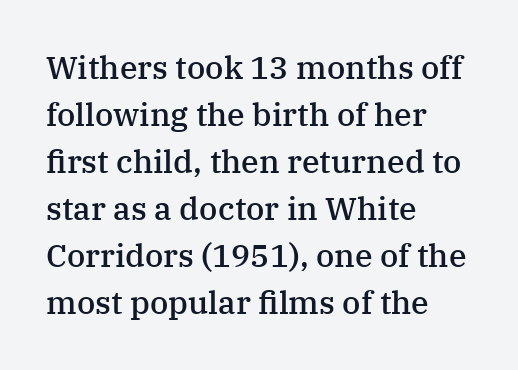
{"serif": "yes", "italic": "no", "bold": "semi", "weight": "semibold", "width": "normal", "stroke_contrast": "medium", "x_height": "medium", "monospaced": "no", "underline": "no", "align": "left", "line_spacing": "normal", "line_spacing_ratio": 1.47, "letter_spacing": "normal", "letter_spacing_em": 0.0, "glyph_px": 32}
